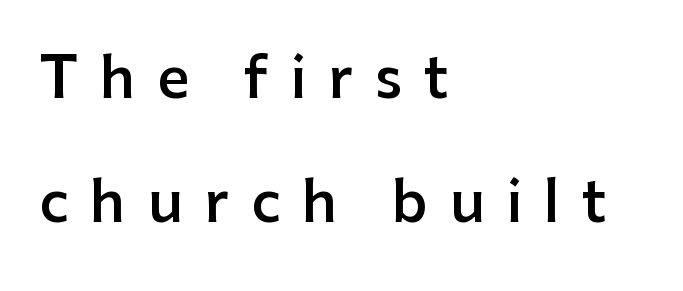
The image shows 56 px semibold sans-serif type, upright; set left-aligned, loose line spacing (2.22x), unusually wide letter spacing (+0.39 em), not underlined; low stroke contrast and a medium x-height.
